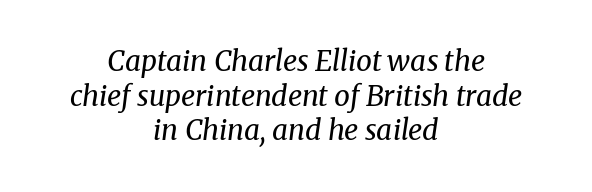
Type without underlining. Nobody touched the tracking dial on this one. Notice how the stems are inclined rather than vertical — that's the hallmark of italics. The weight tops out at a normal text grade. A typesetter would call this proportional, since set widths differ per character. Note: serifs present on the glyphs.
